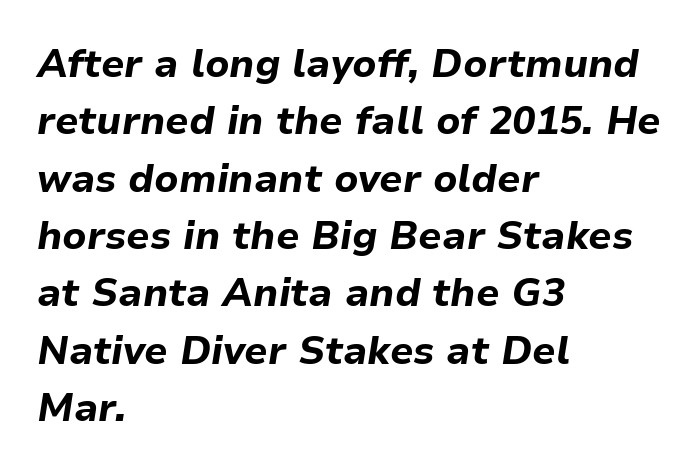
The passage is arranged the way most books set body copy — flush left. The passage shown is typed in a proportional face where columns would drift. Horizontal bands of white between lines are of average thickness. Observe the lean: these are italic letterforms. Characters follow at the spacing the type designer built in. How heavy is the stroke? Heavy — this is a bold.
